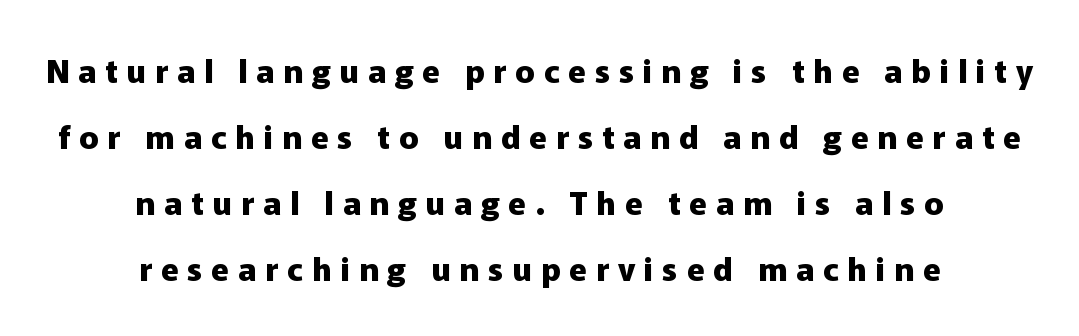
Q: Is the text bold? A: Yes.
Q: Is the text italic (slanted)? A: No, it is upright.
Q: Is the typeface a serif or a sans-serif typeface? A: Sans-serif.
Q: Is the text underlined? A: No.
Q: How is the paragraph aligned? A: Centered.
Q: Is the spacing between letters normal or unusually wide? A: Unusually wide.
Q: Is the spacing between lines tight, normal or loose? A: Loose.
Q: Width (condensed, normal, or wide)? A: Normal.
Q: Stroke contrast? A: Low.
Q: x-height? A: Medium.
Q: Monospaced? A: No.
